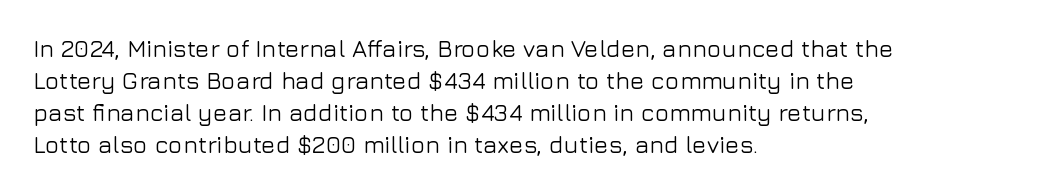
The image shows 24 px text type, upright; set left-aligned, normal line spacing (1.33x), normal letter spacing, not underlined.
